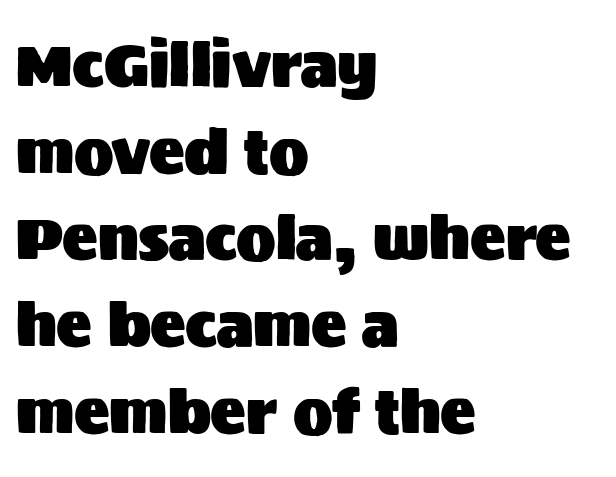
{"serif": "no", "italic": "no", "width": "normal", "stroke_contrast": "medium", "x_height": "large", "monospaced": "no", "underline": "no", "align": "left", "line_spacing": "normal", "line_spacing_ratio": 1.47, "letter_spacing": "normal", "letter_spacing_em": 0.0, "glyph_px": 59}
